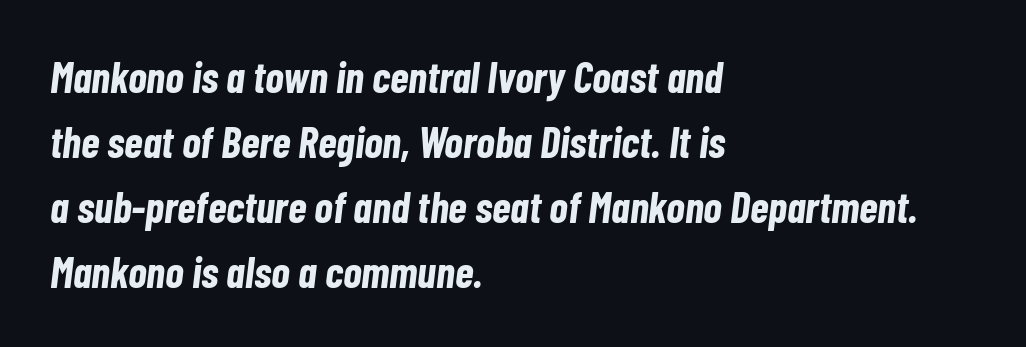
Q: Is the text bold? A: Yes.
Q: Is the text italic (slanted)? A: Yes, it leans right by about 7 degrees.
Q: Is the text underlined? A: No.
Q: How is the paragraph aligned? A: Left-aligned.
Q: Is the spacing between letters normal or unusually wide? A: Normal.
Q: Is the spacing between lines tight, normal or loose? A: Normal.
Q: Width (condensed, normal, or wide)? A: Condensed.
Q: Stroke contrast? A: Low.
Q: x-height? A: Medium.
Q: Monospaced? A: No.
